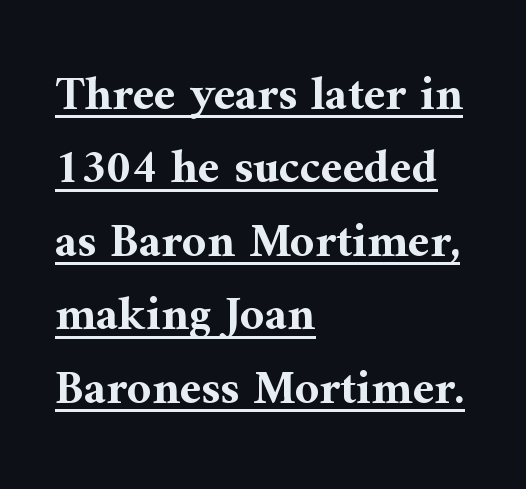
Q: Is the text bold? A: Yes.
Q: Is the text italic (slanted)? A: No, it is upright.
Q: Is the typeface a serif or a sans-serif typeface? A: Serif.
Q: Is the text underlined? A: Yes.
Q: How is the paragraph aligned? A: Left-aligned.
Q: Is the spacing between letters normal or unusually wide? A: Normal.
Q: Is the spacing between lines tight, normal or loose? A: Normal.
Q: Width (condensed, normal, or wide)? A: Normal.
Q: Stroke contrast? A: Medium.
Q: x-height? A: Medium.
Q: Monospaced? A: No.
